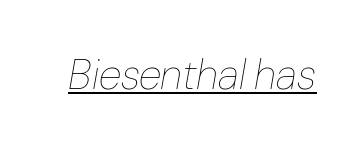
{"italic": "yes", "lean": "right", "slant_degrees": 10, "bold": "no", "weight": "thin", "width": "normal", "stroke_contrast": "low", "x_height": "medium", "monospaced": "no", "underline": "yes", "letter_spacing": "normal", "letter_spacing_em": 0.0, "glyph_px": 42}
